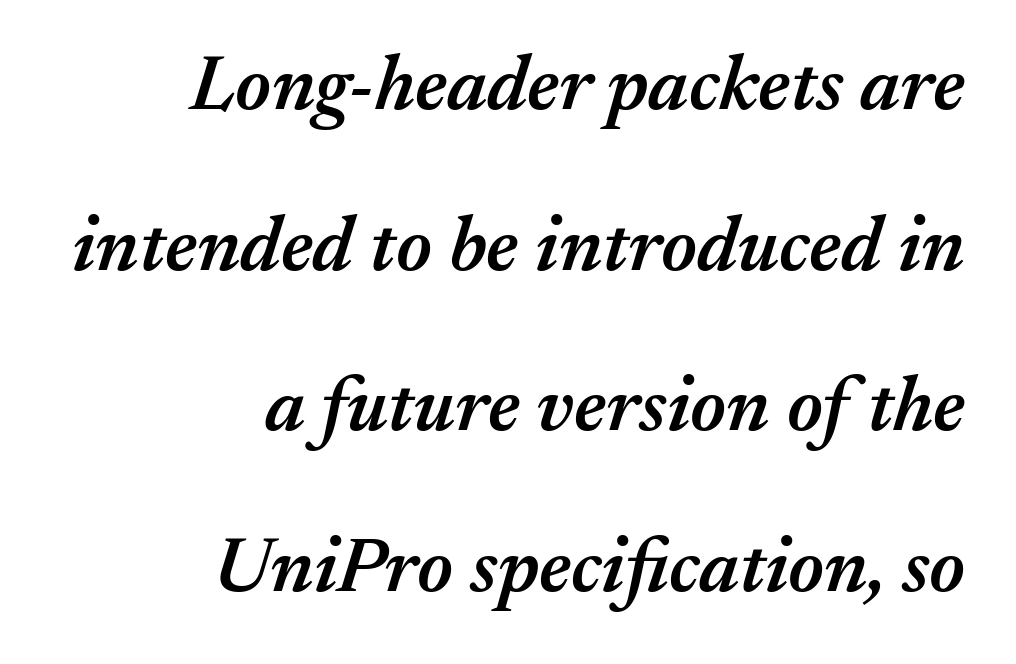
The image shows 78 px semibold type, italic (leaning right); set right-aligned, loose line spacing (2.06x), normal letter spacing, not underlined; medium stroke contrast and a medium x-height.
